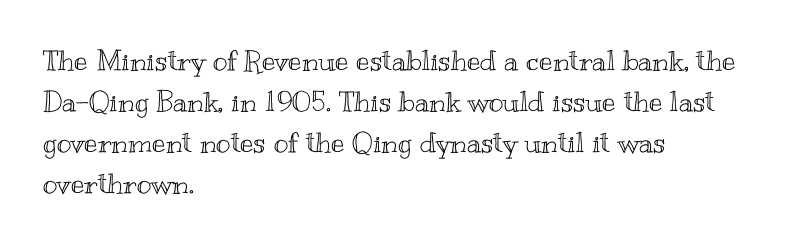
The image shows 28 px wide type, upright; set left-aligned, normal line spacing (1.46x), normal letter spacing, not underlined; a small x-height.
